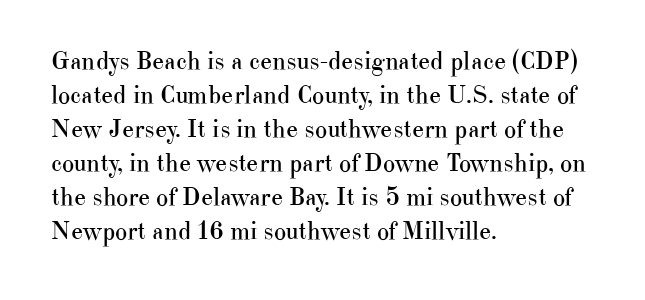
{"italic": "no", "bold": "no", "underline": "no", "align": "left", "line_spacing": "normal", "line_spacing_ratio": 1.31, "letter_spacing": "normal", "letter_spacing_em": 0.0, "glyph_px": 26}
